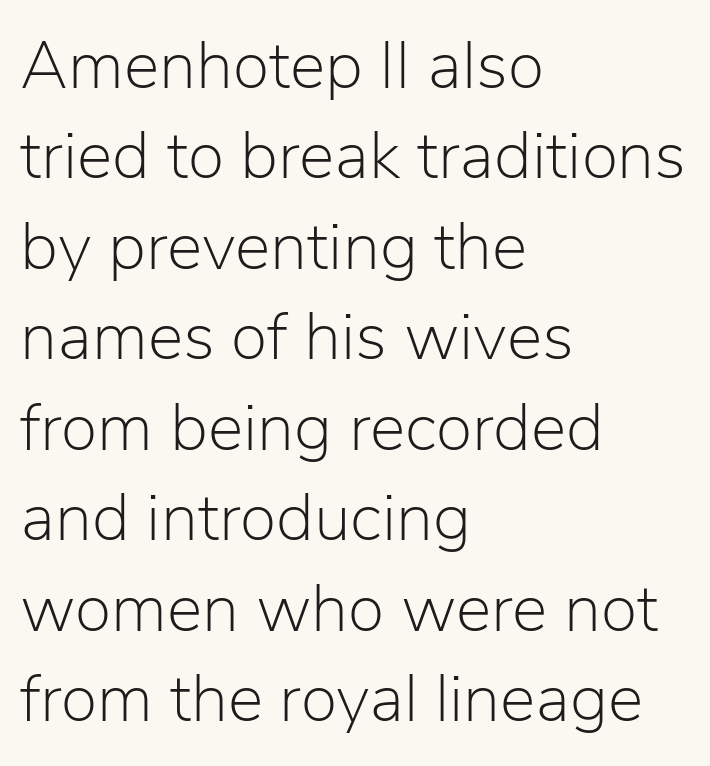
The weight would be labelled regular, book, light, or lighter still. Nobody touched the tracking dial on this one. Posture: straight, roman, zero tilt. Horizontal bands of white between lines are of average thickness. Decoration check: the copy has no underline.
